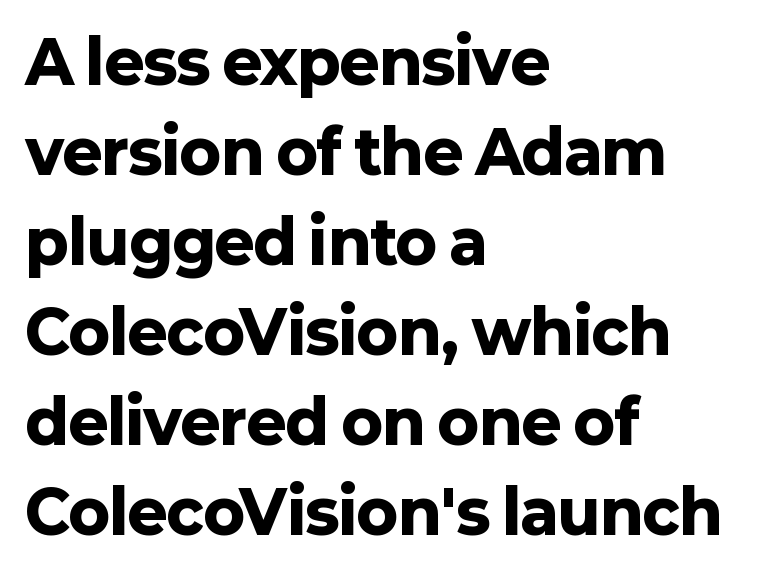
Ordinary non-slanted type is in use. Bold? Absolutely — the strokes are thick and heavy. Do the characters align in a grid? No, the font is proportional. Horizontally, the lines are justified to the leading edge only.
